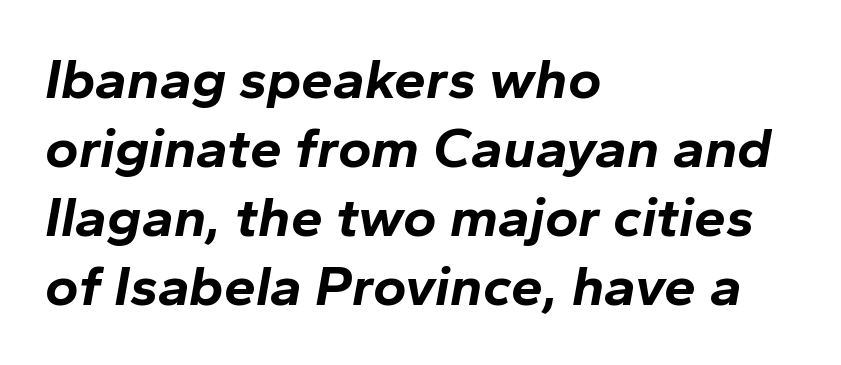
The font is running at its bold setting. Characters follow at the spacing the type designer built in. This sample is left-justified, so line endings fall wherever the words run out. The zone under the glyphs is completely vacant. The face used here is proportionally spaced, like ordinary book or web type. The text carries the slant typical of an italic or oblique font.
